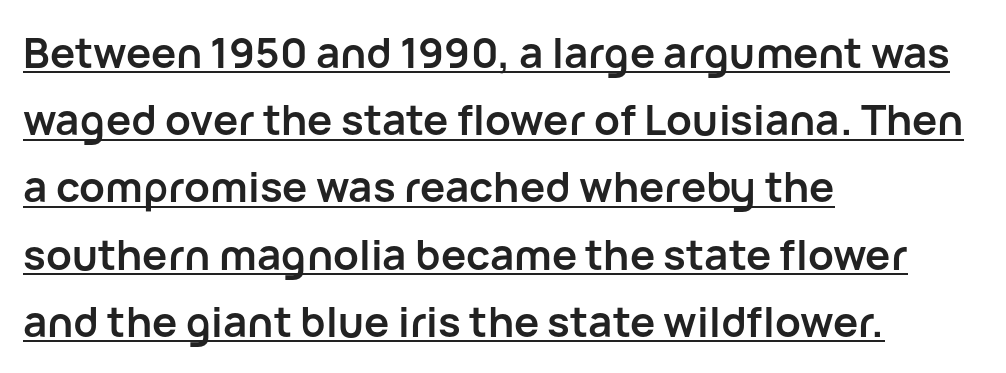
Q: Is the text bold? A: Yes.
Q: Is the text italic (slanted)? A: No, it is upright.
Q: Is the typeface a serif or a sans-serif typeface? A: Sans-serif.
Q: Is the text underlined? A: Yes.
Q: How is the paragraph aligned? A: Left-aligned.
Q: Is the spacing between letters normal or unusually wide? A: Normal.
Q: Is the spacing between lines tight, normal or loose? A: Normal.
Q: Width (condensed, normal, or wide)? A: Normal.
Q: Stroke contrast? A: Low.
Q: x-height? A: Medium.
Q: Monospaced? A: No.
